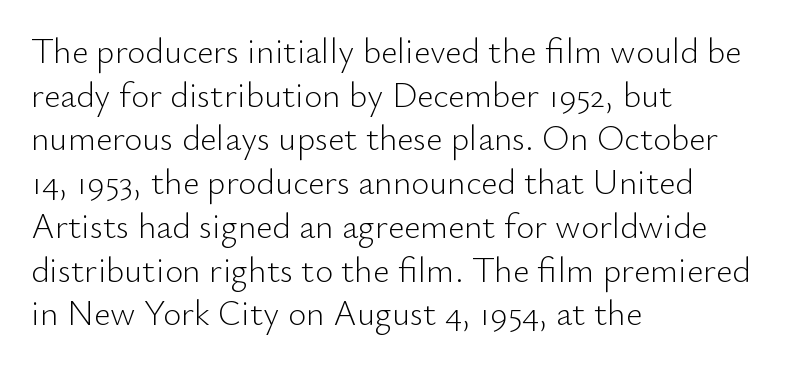
The image shows 35 px light sans-serif type, upright; set left-aligned, normal line spacing (1.25x), normal letter spacing, not underlined; low stroke contrast and a small x-height.
